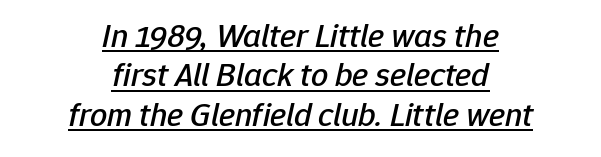
Italic: yes, the glyphs are oblique. Is there an underline? Yes — a line sits under the letters. Caption: multi-line text, centered on the measure. The letters advance in unequal steps, a hallmark of proportional type. Words appear dense and cohesive because spacing is normal.
